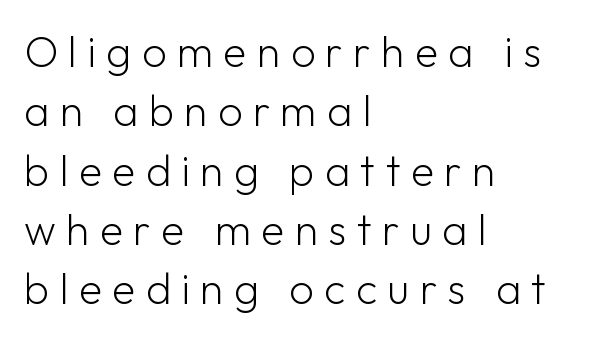
Each letter keeps its own natural width here, so spacing adapts to shape. The font family rendered here belongs to the sans-serif group. The passage is arranged the way most books set body copy — flush left. Plain, unruled lines of type. Tracking value appears strongly positive — letters spread wide.
